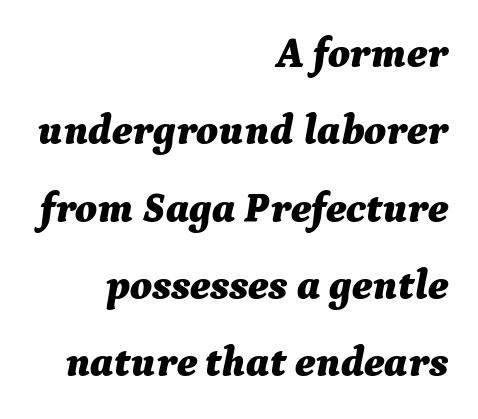
{"italic": "yes", "lean": "right", "slant_degrees": 9, "bold": "yes", "weight": "bold", "width": "normal", "stroke_contrast": "medium", "x_height": "medium", "monospaced": "no", "underline": "no", "align": "right", "line_spacing_ratio": 1.84, "letter_spacing": "normal", "letter_spacing_em": 0.0, "glyph_px": 42}
